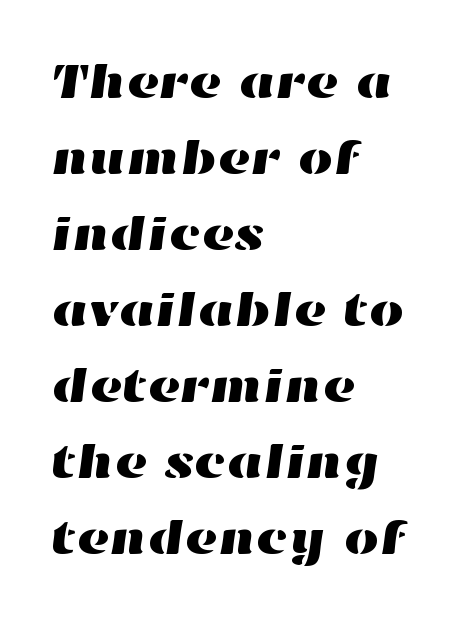
{"width": "wide", "stroke_contrast": "high", "x_height": "medium", "monospaced": "no", "underline": "no", "align": "left", "line_spacing": "normal", "line_spacing_ratio": 1.52, "letter_spacing": "normal", "letter_spacing_em": 0.0, "glyph_px": 50}
